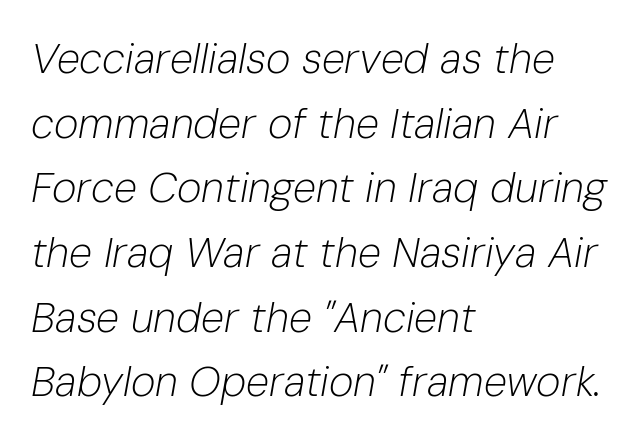
The image shows 42 px light type, italic (leaning right); set left-aligned, normal line spacing (1.54x), normal letter spacing, not underlined; low stroke contrast and a medium x-height.
